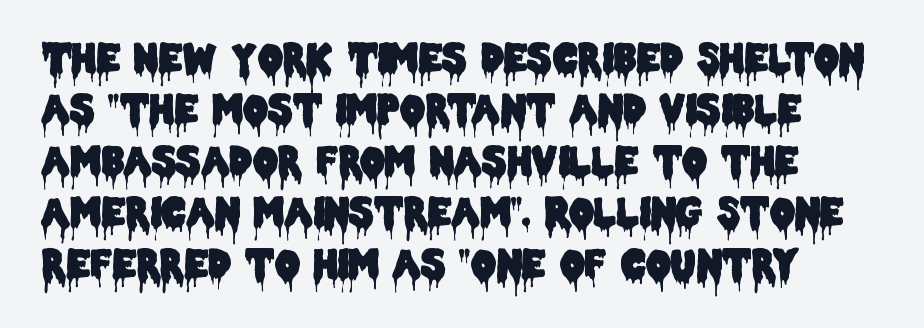
{"serif": "no", "italic": "no", "width": "condensed", "stroke_contrast": "low", "x_height": "large", "monospaced": "no", "underline": "no", "align": "left", "line_spacing": "normal", "line_spacing_ratio": 1.32, "letter_spacing": "normal", "letter_spacing_em": 0.0, "glyph_px": 39}
